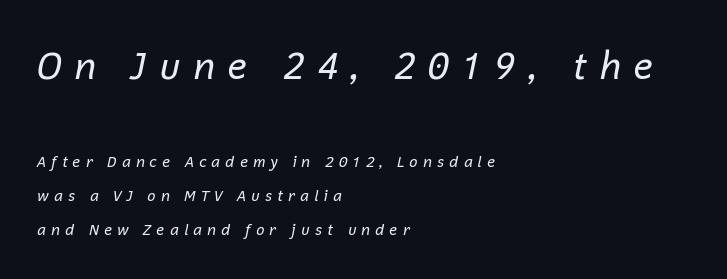
{"italic": "yes", "lean": "right", "slant_degrees": 12, "bold": "no", "weight": "regular", "width": "normal", "stroke_contrast": "low", "x_height": "medium", "monospaced": "no", "underline": "no", "align": "left", "line_spacing": "loose", "line_spacing_ratio": 2.26, "letter_spacing": "wide", "letter_spacing_em": 0.32, "larger_block": "first", "size_ratio": 2.47, "glyph_px": 37}
